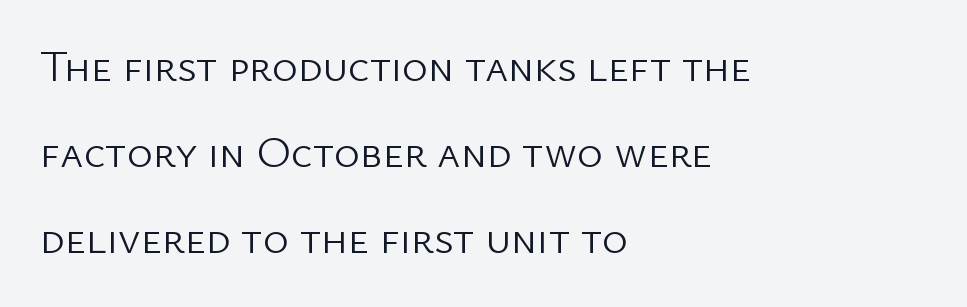
Q: Is the text bold? A: No.
Q: Is the text italic (slanted)? A: No, it is upright.
Q: Is the typeface a serif or a sans-serif typeface? A: Sans-serif.
Q: Is the text underlined? A: No.
Q: How is the paragraph aligned? A: Left-aligned.
Q: Is the spacing between letters normal or unusually wide? A: Normal.
Q: Is the spacing between lines tight, normal or loose? A: Loose.
Q: Width (condensed, normal, or wide)? A: Normal.
Q: Stroke contrast? A: Low.
Q: x-height? A: Medium.
Q: Monospaced? A: No.
